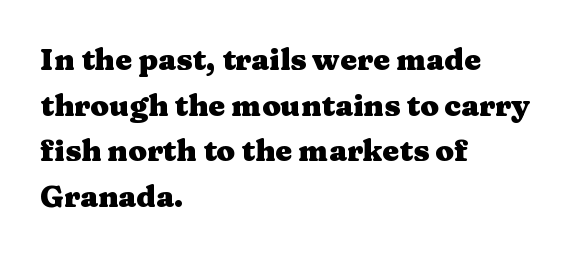
The image shows 30 px heavy, wide serif type, upright; set left-aligned, normal line spacing (1.52x), normal letter spacing, not underlined; medium stroke contrast and a medium x-height.
